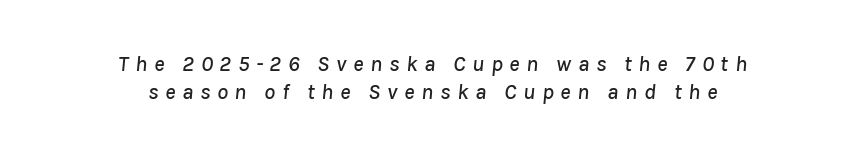
{"italic": "yes", "lean": "right", "slant_degrees": 8, "underline": "no", "align": "center", "line_spacing": "normal", "line_spacing_ratio": 1.29, "letter_spacing": "wide", "letter_spacing_em": 0.3, "glyph_px": 22}
